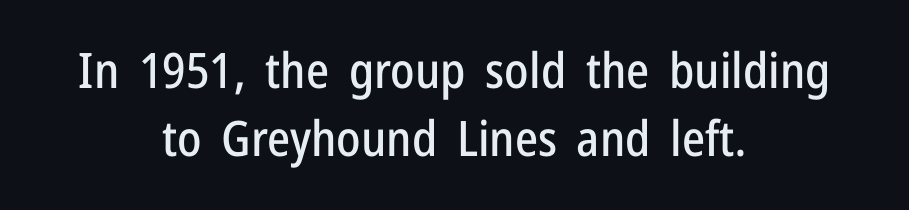
{"serif": "no", "italic": "no", "width": "condensed", "stroke_contrast": "low", "x_height": "medium", "monospaced": "no", "underline": "no", "align": "center", "line_spacing": "normal", "line_spacing_ratio": 1.39, "letter_spacing": "normal", "letter_spacing_em": 0.0, "glyph_px": 49}
